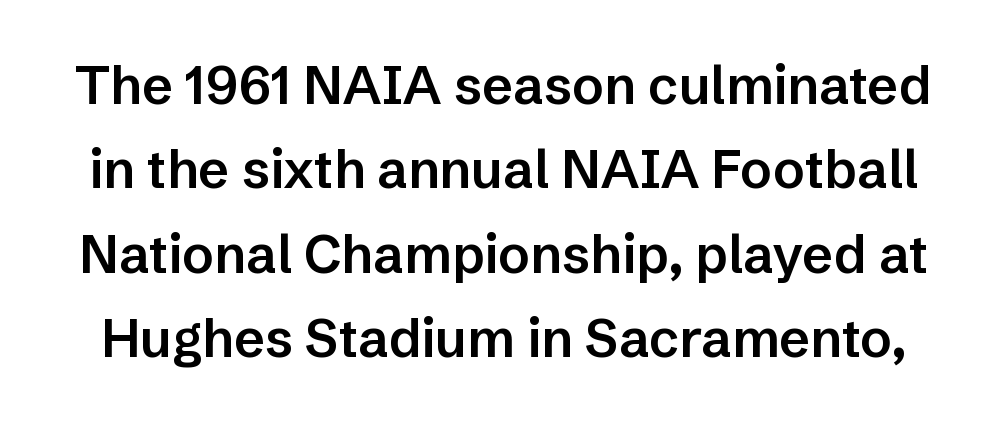
These lines keep a tight, regular rhythm from letter to letter. The rendering uses natural spacing where letterforms have individual widths. No word sits above an underline. Nope, not italic — everything's standing straight. A typesetter would call this leading conventional body-copy spacing.
